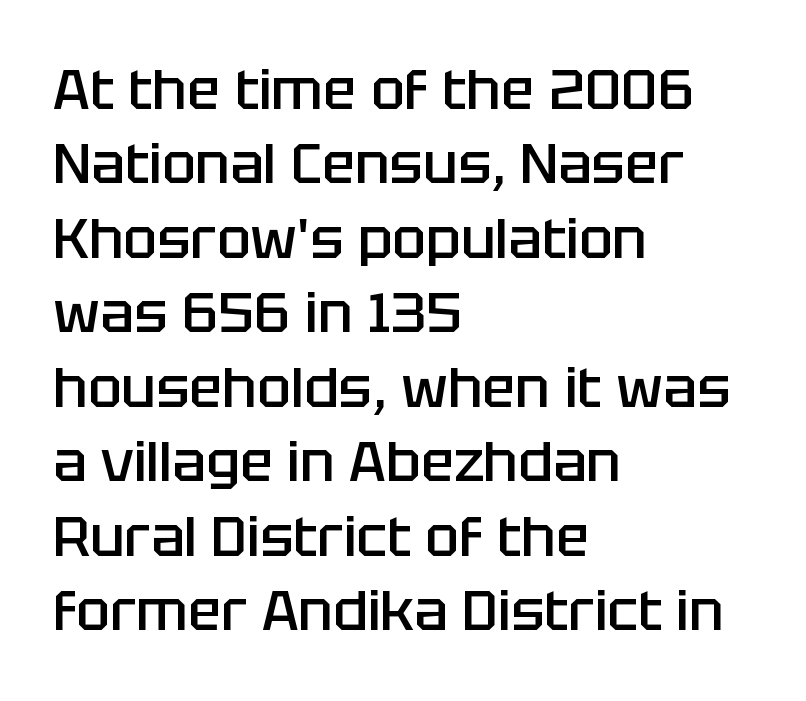
The image shows 56 px semibold sans-serif type, upright; set left-aligned, normal line spacing (1.33x), normal letter spacing, not underlined; low stroke contrast and a large x-height.
